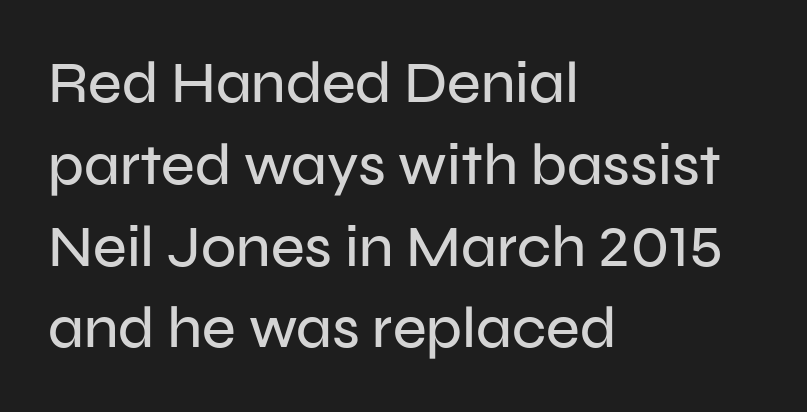
{"serif": "no", "italic": "no", "width": "normal", "stroke_contrast": "low", "x_height": "medium", "monospaced": "no", "underline": "no", "align": "left", "line_spacing": "normal", "line_spacing_ratio": 1.41, "letter_spacing": "normal", "letter_spacing_em": 0.0, "glyph_px": 58}
